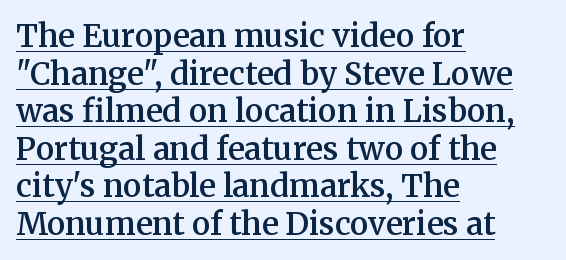
The image shows 31 px semibold serif type, upright; set left-aligned, line spacing 1.21x, normal letter spacing, underlined; medium stroke contrast and a medium x-height.
